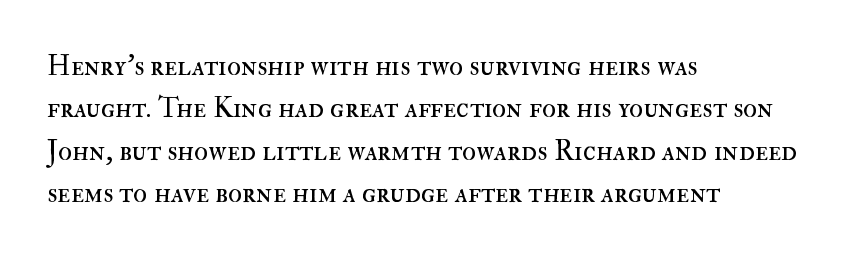
{"italic": "no", "bold": "no", "weight": "regular", "width": "normal", "stroke_contrast": "high", "x_height": "small", "monospaced": "no", "underline": "no", "align": "left", "line_spacing": "normal", "line_spacing_ratio": 1.46, "letter_spacing": "normal", "letter_spacing_em": 0.0, "glyph_px": 29}
